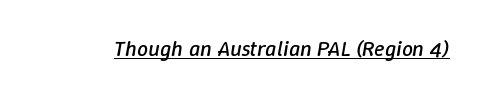
Q: Is the text bold? A: No.
Q: Is the text italic (slanted)? A: Yes, it leans right by about 9 degrees.
Q: Is the text underlined? A: Yes.
Q: Is the spacing between letters normal or unusually wide? A: Normal.
